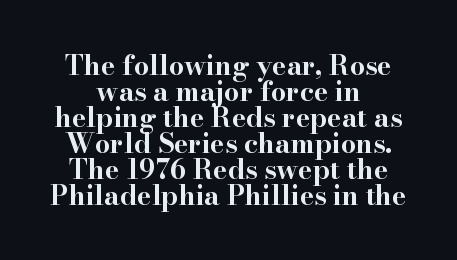
The image shows 27 px bold type, upright; set tight line spacing (0.96x), normal letter spacing, not underlined.
